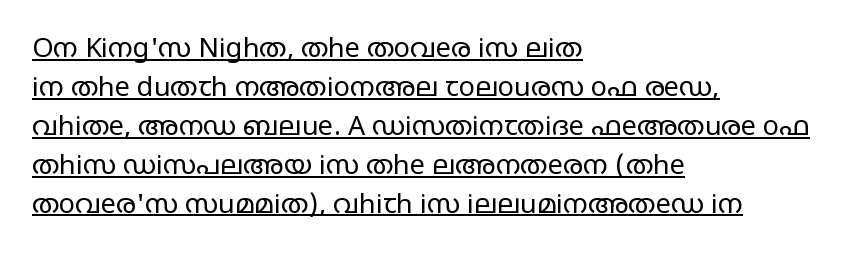
Q: Is the text bold? A: No.
Q: Is the text italic (slanted)? A: No, it is upright.
Q: Is the text underlined? A: Yes.
Q: How is the paragraph aligned? A: Left-aligned.
Q: Is the spacing between letters normal or unusually wide? A: Normal.
Q: Is the spacing between lines tight, normal or loose? A: Normal.
